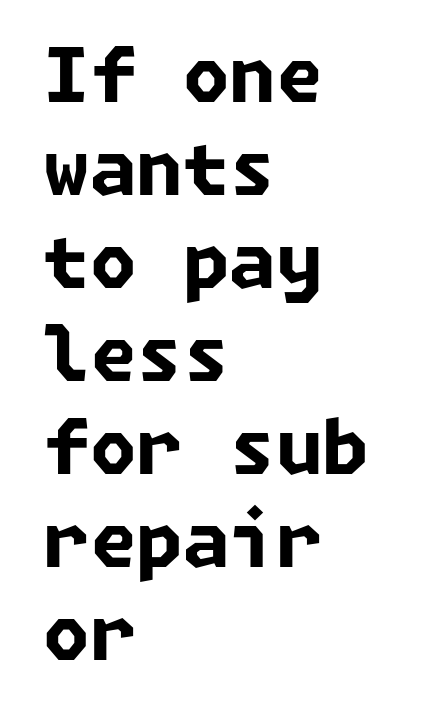
Q: Is the text bold? A: Yes.
Q: Is the typeface a serif or a sans-serif typeface? A: Sans-serif.
Q: Is the text underlined? A: No.
Q: How is the paragraph aligned? A: Left-aligned.
Q: Is the spacing between letters normal or unusually wide? A: Normal.
Q: Width (condensed, normal, or wide)? A: Normal.
Q: Stroke contrast? A: Low.
Q: x-height? A: Medium.
